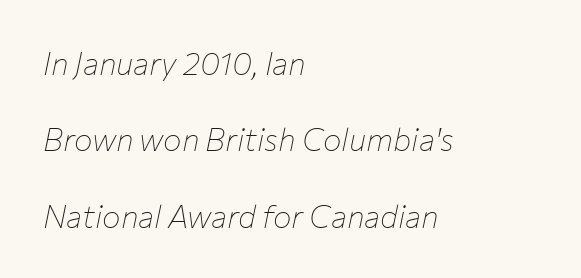
Each new line begins a long way beneath the previous one. These lines are rendered in a variable-pitch font. The letterforms sit shoulder to shoulder at normal distance. Weight: not bold — regular or lighter.
